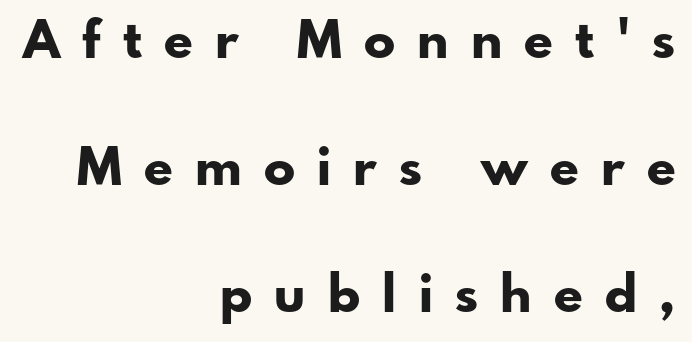
The image shows 52 px bold sans-serif type, upright; set right-aligned, loose line spacing (2.44x), unusually wide letter spacing (+0.43 em), not underlined; low stroke contrast and a small x-height.
